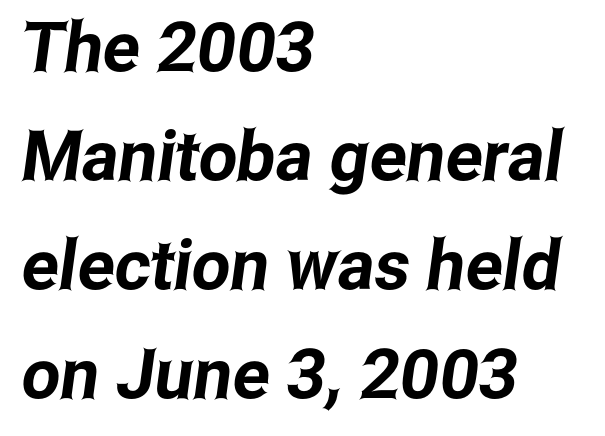
The image shows 69 px condensed sans-serif type; set left-aligned, normal line spacing (1.58x), normal letter spacing, not underlined; low stroke contrast and a medium x-height.
